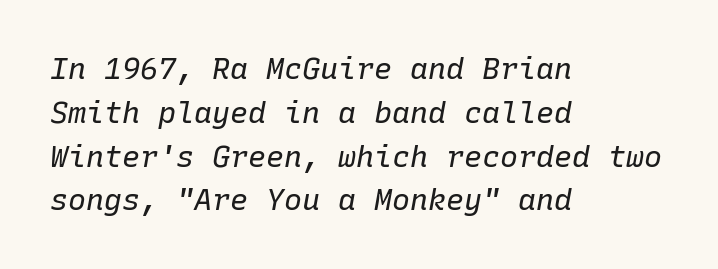
{"italic": "yes", "lean": "right", "slant_degrees": 10, "bold": "no", "weight": "regular", "width": "normal", "stroke_contrast": "low", "x_height": "medium", "monospaced": "yes", "underline": "no", "align": "left", "line_spacing": "normal", "line_spacing_ratio": 1.46, "letter_spacing": "normal", "letter_spacing_em": 0.0, "glyph_px": 30}
